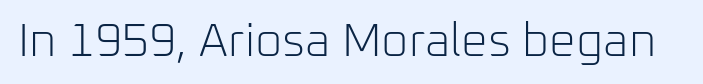
The image shows 47 px light sans-serif type, upright; set normal letter spacing, not underlined; low stroke contrast and a medium x-height.
